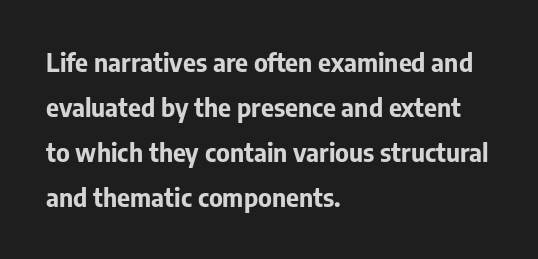
{"italic": "no", "bold": "yes", "underline": "no", "align": "left", "line_spacing_ratio": 1.8, "letter_spacing": "normal", "letter_spacing_em": 0.0, "glyph_px": 25}
